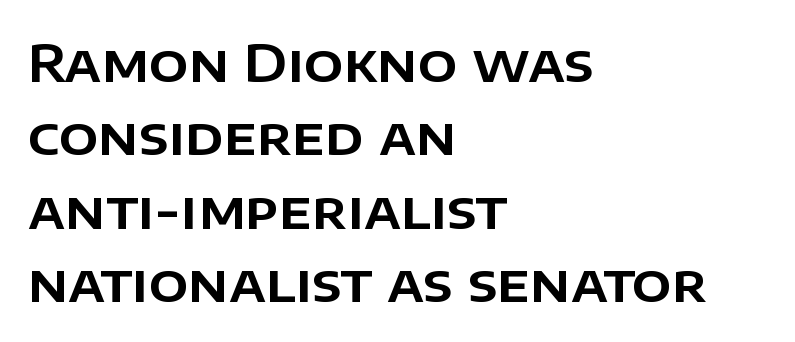
{"serif": "no", "italic": "no", "width": "normal", "stroke_contrast": "low", "x_height": "large", "monospaced": "no", "underline": "no", "align": "left", "line_spacing": "normal", "line_spacing_ratio": 1.41, "letter_spacing": "normal", "letter_spacing_em": 0.0, "glyph_px": 52}
